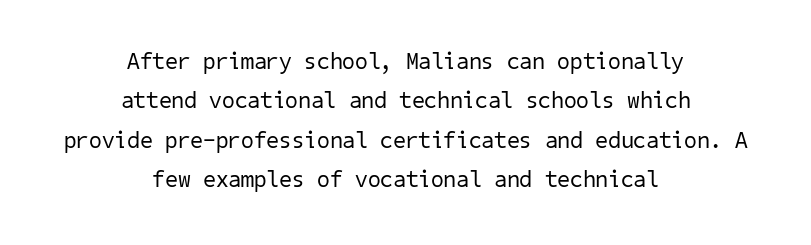
{"bold": "no", "underline": "no", "align": "center", "line_spacing_ratio": 1.71, "letter_spacing": "normal", "letter_spacing_em": 0.0, "glyph_px": 23}
